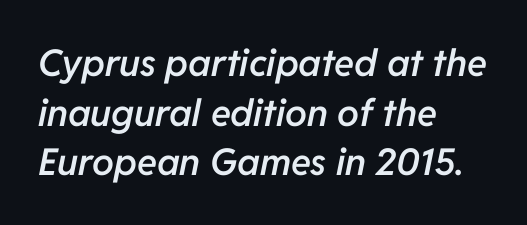
Q: Is the text bold? A: Semi-bold.
Q: Is the text italic (slanted)? A: Yes, it leans right by about 11 degrees.
Q: Is the text underlined? A: No.
Q: How is the paragraph aligned? A: Left-aligned.
Q: Is the spacing between letters normal or unusually wide? A: Normal.
Q: Is the spacing between lines tight, normal or loose? A: Normal.
Q: Width (condensed, normal, or wide)? A: Normal.
Q: Stroke contrast? A: Low.
Q: x-height? A: Medium.
Q: Monospaced? A: No.
